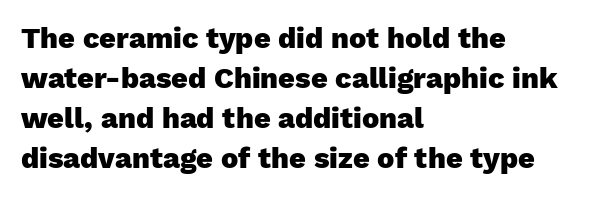
Q: Is the text bold? A: Yes.
Q: Is the text italic (slanted)? A: No, it is upright.
Q: Is the typeface a serif or a sans-serif typeface? A: Sans-serif.
Q: Is the text underlined? A: No.
Q: How is the paragraph aligned? A: Left-aligned.
Q: Is the spacing between letters normal or unusually wide? A: Normal.
Q: Is the spacing between lines tight, normal or loose? A: Normal.
Q: Width (condensed, normal, or wide)? A: Normal.
Q: Stroke contrast? A: Low.
Q: x-height? A: Medium.
Q: Monospaced? A: No.
